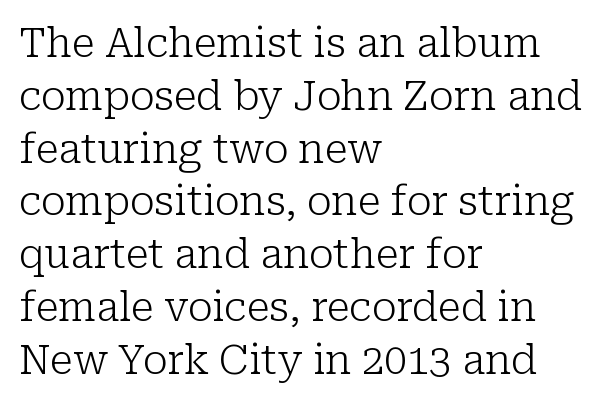
{"serif": "yes", "italic": "no", "bold": "no", "weight": "light", "width": "normal", "stroke_contrast": "low", "x_height": "medium", "monospaced": "no", "underline": "no", "align": "left", "line_spacing": "normal", "line_spacing_ratio": 1.32, "letter_spacing": "normal", "letter_spacing_em": 0.0, "glyph_px": 40}
